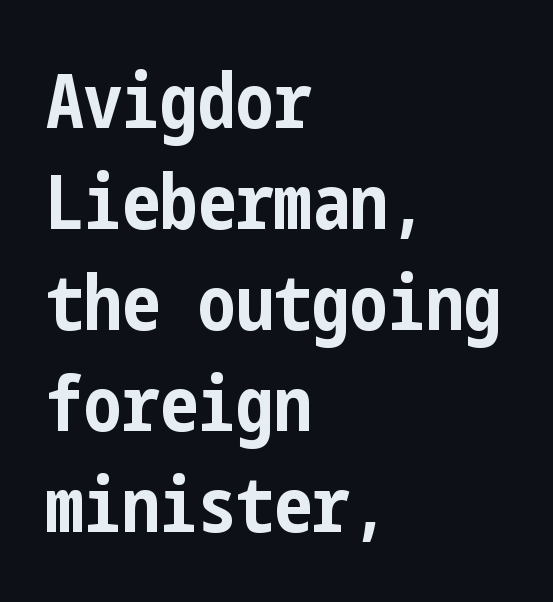
The image shows 76 px bold, condensed sans-serif type, upright; set left-aligned, normal line spacing (1.33x), normal letter spacing, not underlined; low stroke contrast and a medium x-height.
